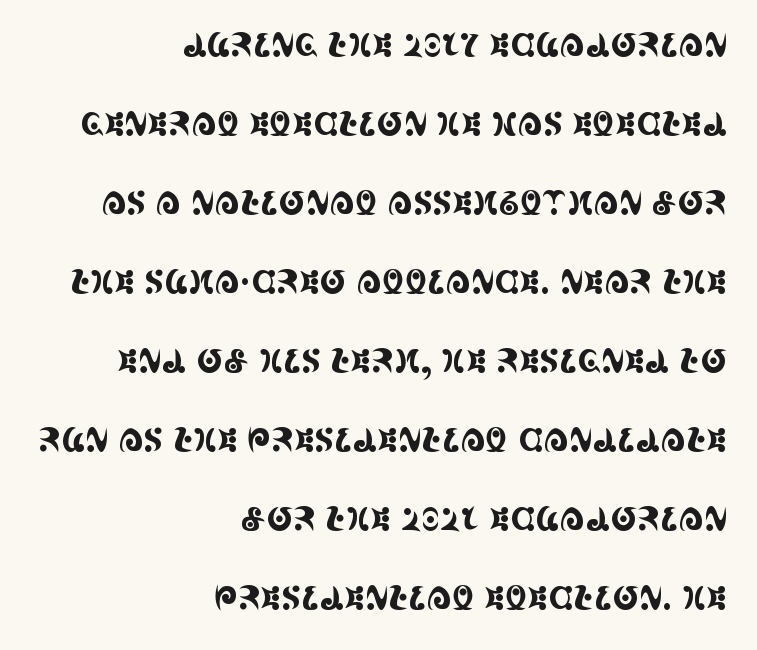
Regarding serifs, this sample has them. You could not count columns in this text — the font is proportionally spaced. Leading: increased. In terms of posture, this sample is upright. Descenders hang freely into open space.
